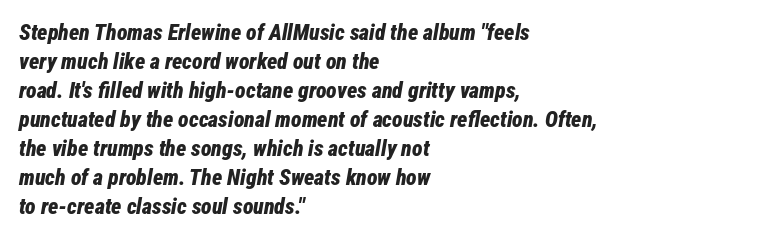
Q: Is the text bold? A: Yes.
Q: Is the text italic (slanted)? A: Yes, it leans right by about 12 degrees.
Q: Is the text underlined? A: No.
Q: How is the paragraph aligned? A: Left-aligned.
Q: Is the spacing between letters normal or unusually wide? A: Normal.
Q: Is the spacing between lines tight, normal or loose? A: Normal.
